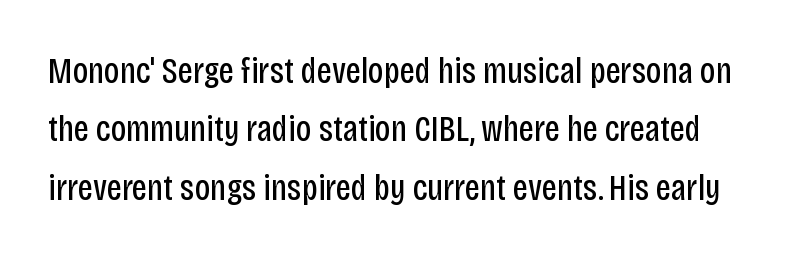
{"serif": "no", "italic": "no", "bold": "no", "weight": "regular", "width": "condensed", "stroke_contrast": "low", "x_height": "large", "monospaced": "no", "underline": "no", "line_spacing": "normal", "line_spacing_ratio": 1.58, "letter_spacing": "normal", "letter_spacing_em": 0.0, "glyph_px": 37}
